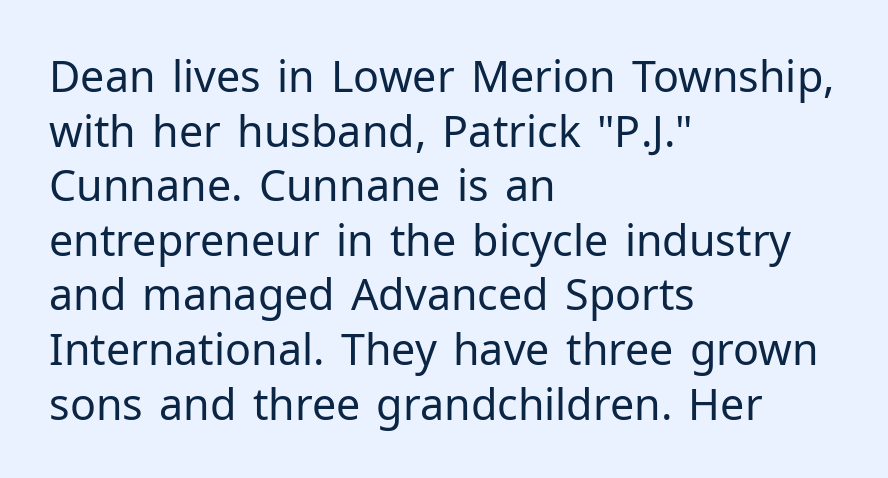
Default kerning and tracking; the words read as compact shapes. Reading down the column, the eye jumps a familiar distance to each next line. The passage shown is not underscored anywhere. Proportional: the letters do not fall into vertical columns. In CSS terms this would be text-align: left.
